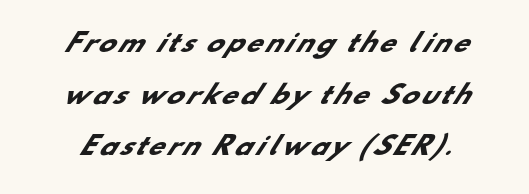
{"bold": "yes", "underline": "no", "line_spacing": "loose", "line_spacing_ratio": 2.07, "glyph_px": 25}
